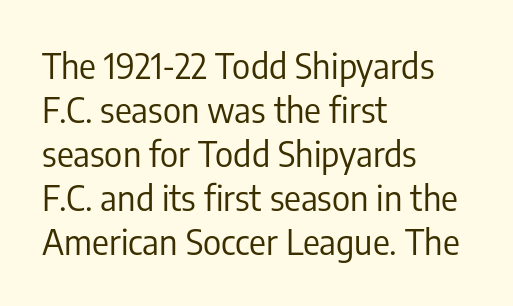
The image shows 35 px regular-weight, condensed sans-serif type, upright; set left-aligned, normal line spacing (1.26x), normal letter spacing, not underlined; low stroke contrast and a medium x-height.
